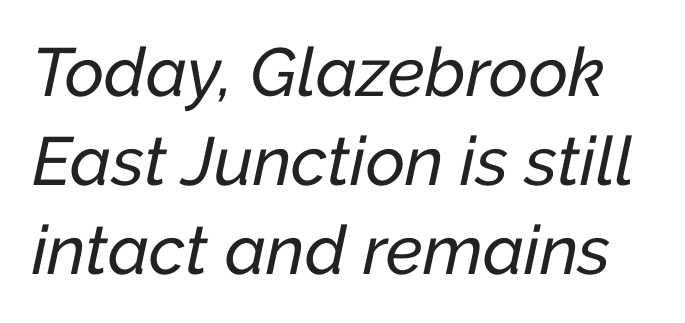
Only glyphs here, with clear space below each row. A normal amount of white space separates one row of letters from the next. Do the characters align in a grid? No, the font is proportional. A typesetter would mark this as italic. Compared with typical body copy, the letter spacing here is the same.
